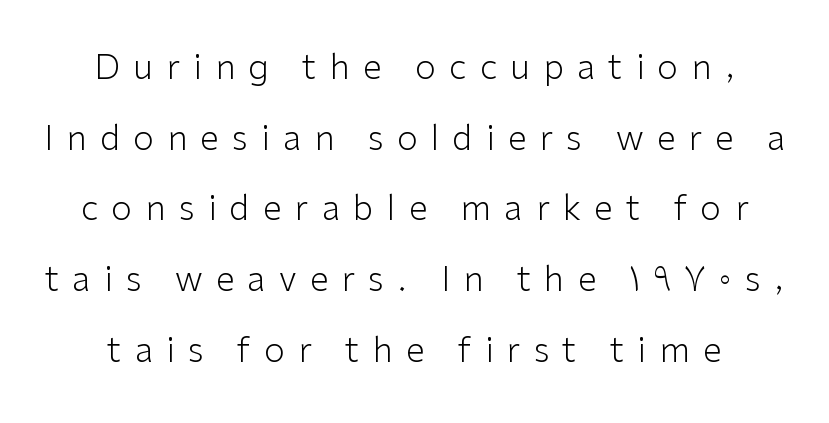
Q: Is the text bold? A: No.
Q: Is the text italic (slanted)? A: No, it is upright.
Q: Is the typeface a serif or a sans-serif typeface? A: Sans-serif.
Q: Is the text underlined? A: No.
Q: How is the paragraph aligned? A: Centered.
Q: Is the spacing between letters normal or unusually wide? A: Unusually wide.
Q: Is the spacing between lines tight, normal or loose? A: Loose.
Q: Width (condensed, normal, or wide)? A: Normal.
Q: Stroke contrast? A: Low.
Q: x-height? A: Medium.
Q: Monospaced? A: No.
